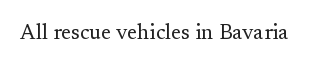
The image shows 21 px text type, upright; set normal letter spacing, not underlined.
